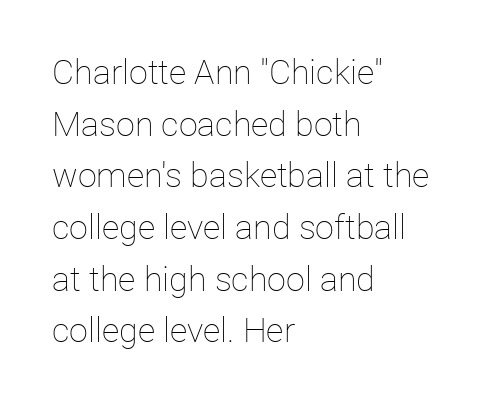
The image shows 34 px thin type, upright; set left-aligned, normal line spacing (1.52x), normal letter spacing, not underlined; low stroke contrast and a medium x-height.
